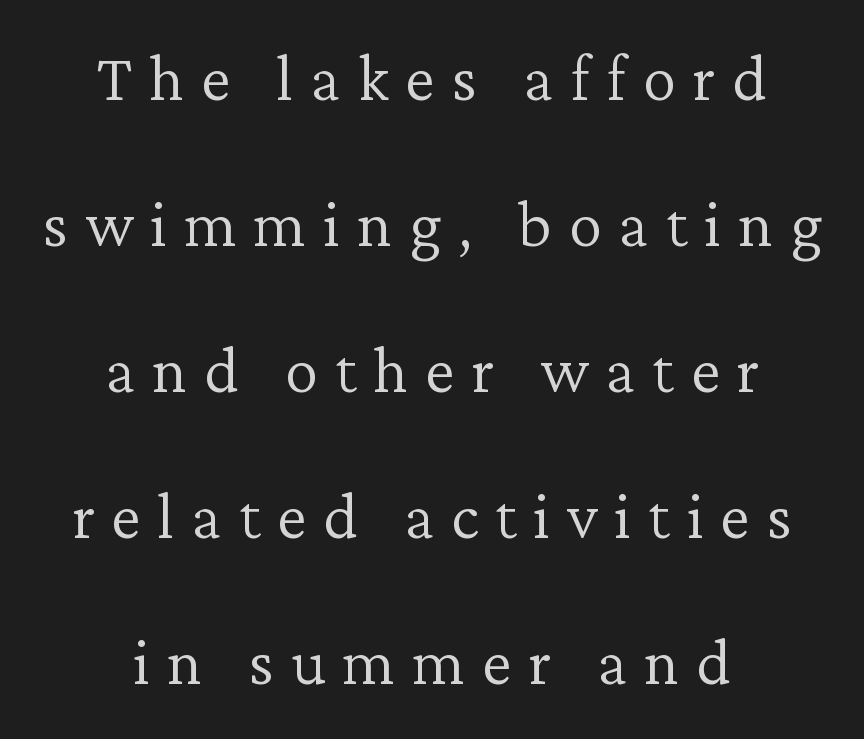
The image shows 67 px light serif type, upright; set centered, loose line spacing (2.18x), unusually wide letter spacing (+0.25 em), not underlined; low stroke contrast and a medium x-height.
